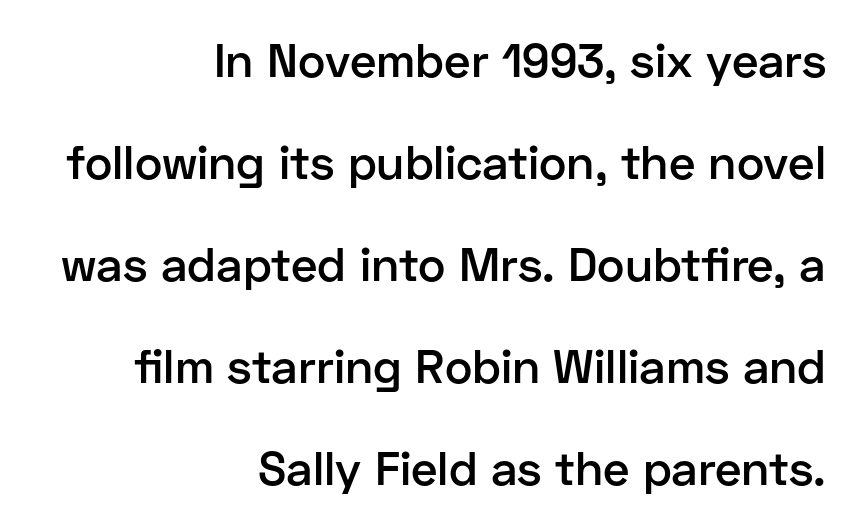
Q: Is the text bold? A: Semi-bold.
Q: Is the text italic (slanted)? A: No, it is upright.
Q: Is the typeface a serif or a sans-serif typeface? A: Sans-serif.
Q: Is the text underlined? A: No.
Q: How is the paragraph aligned? A: Right-aligned.
Q: Is the spacing between letters normal or unusually wide? A: Normal.
Q: Is the spacing between lines tight, normal or loose? A: Loose.
Q: Width (condensed, normal, or wide)? A: Normal.
Q: Stroke contrast? A: Low.
Q: x-height? A: Medium.
Q: Monospaced? A: No.
